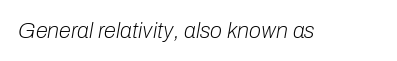
The image shows 22 px text type, italic (leaning right); set normal letter spacing, not underlined.
